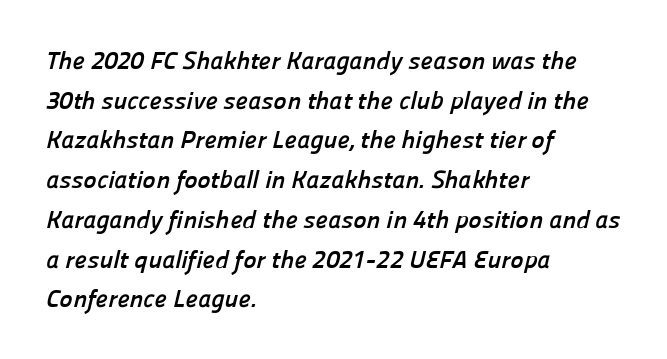
The image shows 25 px bold type; set left-aligned, normal line spacing (1.59x), normal letter spacing, not underlined.
